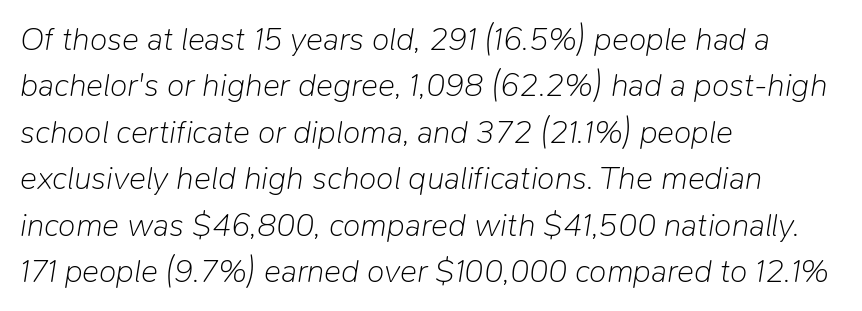
Q: Is the text bold? A: No.
Q: Is the text italic (slanted)? A: Yes, it leans right by about 9 degrees.
Q: Is the text underlined? A: No.
Q: How is the paragraph aligned? A: Left-aligned.
Q: Is the spacing between letters normal or unusually wide? A: Normal.
Q: Is the spacing between lines tight, normal or loose? A: Normal.
Q: Width (condensed, normal, or wide)? A: Normal.
Q: Stroke contrast? A: Low.
Q: x-height? A: Medium.
Q: Monospaced? A: No.
